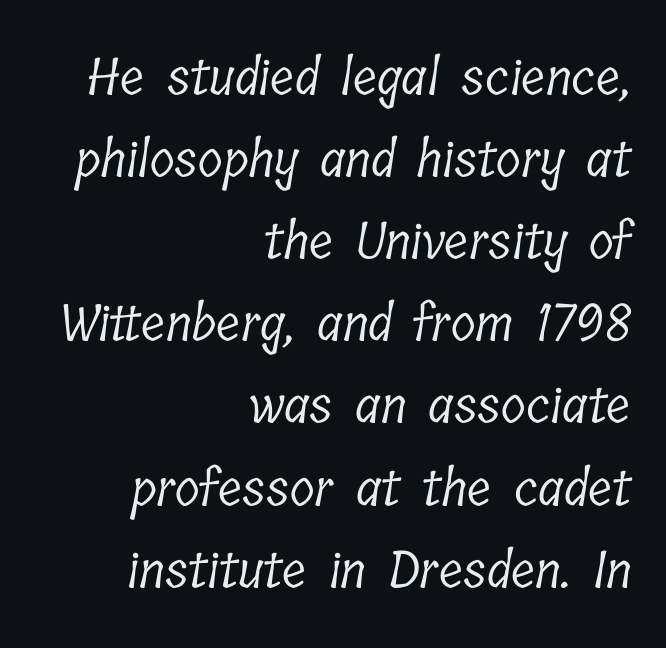
In terms of letterspacing, this is plain default setting. The font family rendered here belongs to the serif group. The letters look calm and open, with moderate or lighter stems. Casual observation: everything's shoved over to the right. The passage shown is not underscored anywhere.
